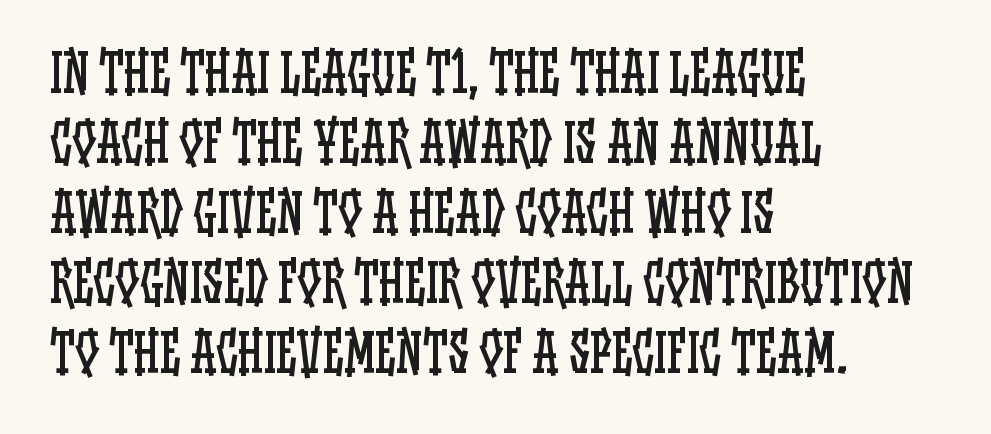
The image shows 53 px regular-weight, condensed type, upright; set left-aligned, normal line spacing (1.32x), normal letter spacing, not underlined; low stroke contrast and a large x-height.
